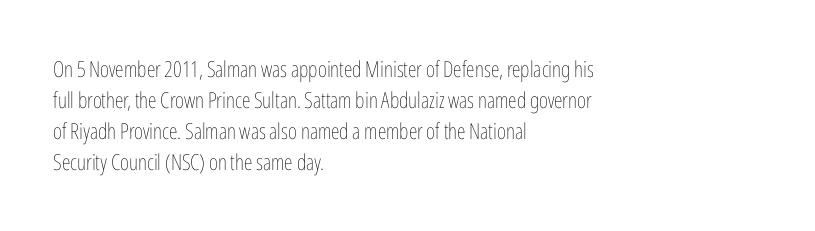
The words here are not underlined. Default kerning and tracking; the words read as compact shapes. The paragraph shown leans on its left margin. Posture: straight, roman, zero tilt. Vertical stems look standard width or narrower in stroke. Vertical spacing — default.
